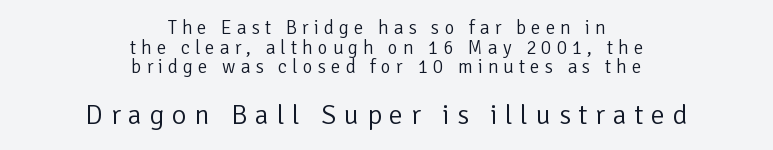
The image shows 28 px light sans-serif type, upright; set centered, tight line spacing (1.03x), unusually wide letter spacing (+0.27 em), not underlined; the second (bottom) block is 1.47x larger; low stroke contrast and a medium x-height.
